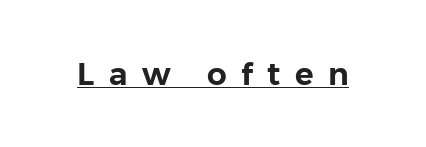
Q: Is the text italic (slanted)? A: No, it is upright.
Q: Is the typeface a serif or a sans-serif typeface? A: Sans-serif.
Q: Is the text underlined? A: Yes.
Q: Is the spacing between letters normal or unusually wide? A: Unusually wide.
Q: Width (condensed, normal, or wide)? A: Normal.
Q: Stroke contrast? A: Low.
Q: x-height? A: Medium.
Q: Monospaced? A: No.
